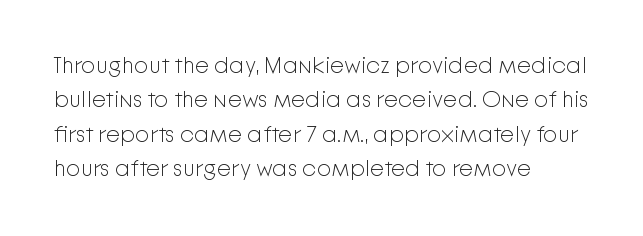
{"italic": "no", "bold": "no", "underline": "no", "align": "left", "line_spacing": "normal", "line_spacing_ratio": 1.5, "letter_spacing": "normal", "letter_spacing_em": 0.0, "glyph_px": 23}
